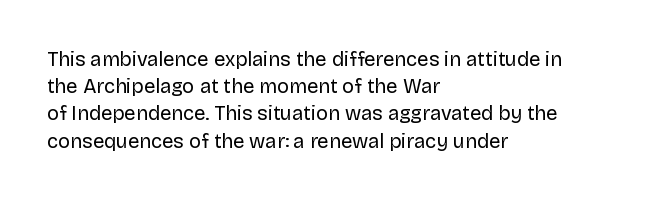
The text block is weighted toward the left margin, trailing off unevenly rightward. Summary of vertical rhythm: regular, with standard interline spacing. Spacing between characters is what you'd get straight out of the box. The letterforms sit at book weight or below.
